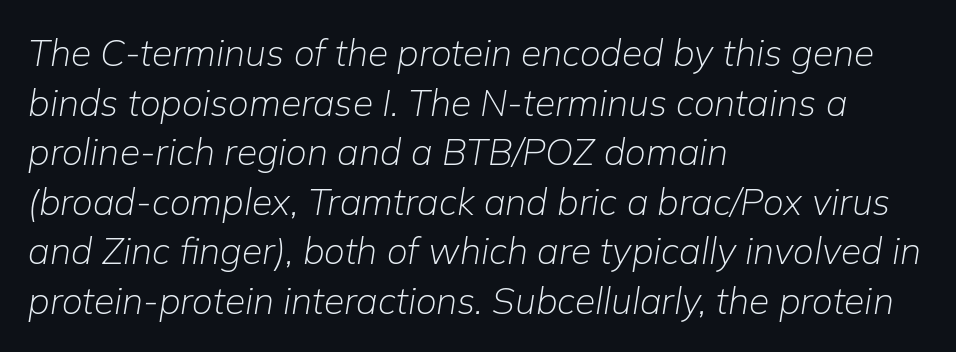
The image shows 37 px light type, italic (leaning right); set left-aligned, normal line spacing (1.34x), normal letter spacing, not underlined; low stroke contrast and a medium x-height.
